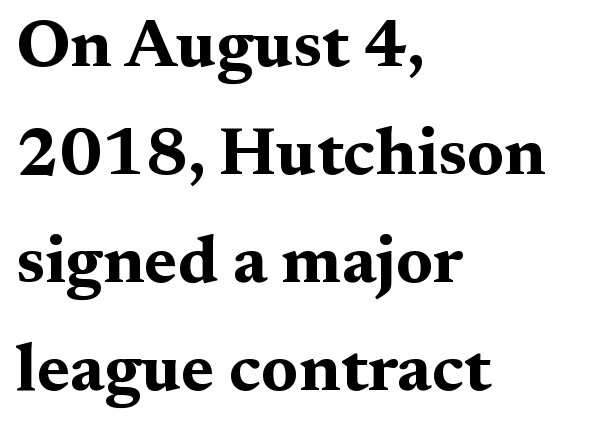
Q: Is the text bold? A: Yes.
Q: Is the text italic (slanted)? A: No, it is upright.
Q: Is the typeface a serif or a sans-serif typeface? A: Serif.
Q: Is the text underlined? A: No.
Q: How is the paragraph aligned? A: Left-aligned.
Q: Is the spacing between letters normal or unusually wide? A: Normal.
Q: Is the spacing between lines tight, normal or loose? A: Normal.
Q: Width (condensed, normal, or wide)? A: Wide.
Q: Stroke contrast? A: Medium.
Q: x-height? A: Medium.
Q: Monospaced? A: No.
